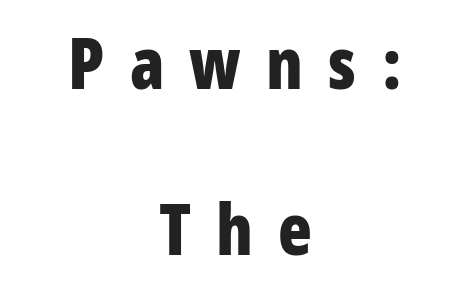
{"serif": "no", "italic": "no", "bold": "yes", "weight": "bold", "width": "condensed", "stroke_contrast": "low", "x_height": "medium", "monospaced": "no", "underline": "no", "align": "center", "line_spacing": "loose", "line_spacing_ratio": 2.37, "letter_spacing": "wide", "letter_spacing_em": 0.36, "glyph_px": 70}
